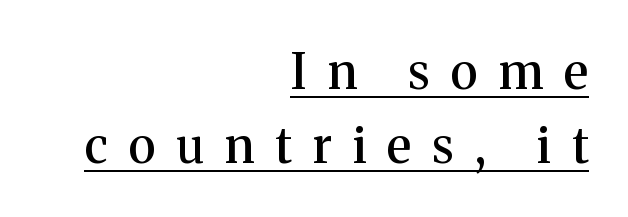
{"serif": "yes", "italic": "no", "width": "normal", "stroke_contrast": "medium", "x_height": "medium", "monospaced": "no", "underline": "yes", "align": "right", "line_spacing": "normal", "line_spacing_ratio": 1.51, "letter_spacing": "wide", "letter_spacing_em": 0.43, "glyph_px": 49}
